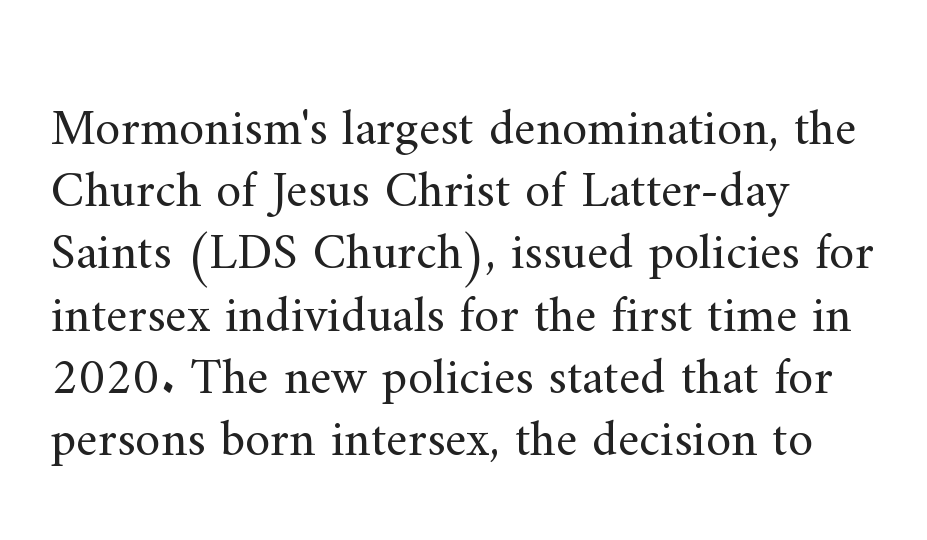
{"serif": "yes", "italic": "no", "bold": "no", "weight": "regular", "width": "normal", "stroke_contrast": "medium", "x_height": "small", "monospaced": "no", "underline": "no", "align": "left", "line_spacing_ratio": 1.22, "letter_spacing": "normal", "letter_spacing_em": 0.0, "glyph_px": 51}
